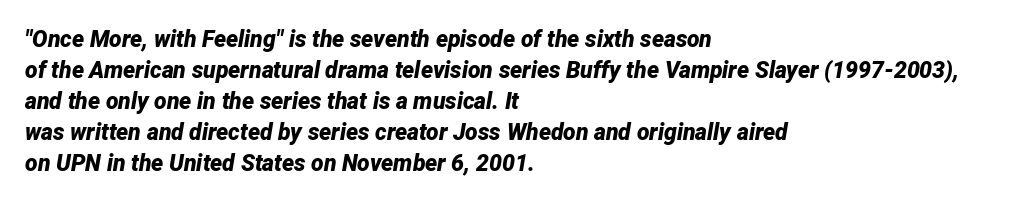
The space beneath each line is pristine and unruled. Normally led — the rows are evenly, conventionally spaced. You'd pick this weight for a headline — it's a proper bold. The face used here has a pronounced slope to its letters. Typeset ragged right — the left edge is the straight one. Spacing between characters is what you'd get straight out of the box.
